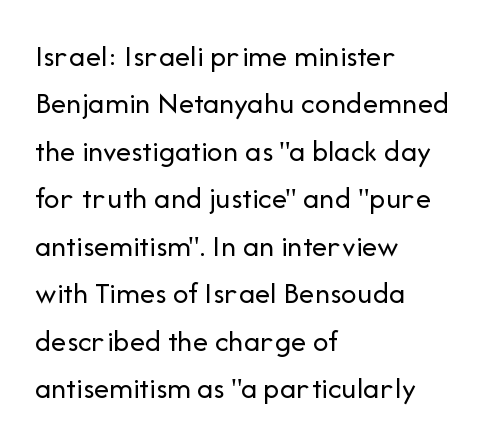
The image shows 31 px regular-weight sans-serif type, upright; set left-aligned, normal line spacing (1.53x), normal letter spacing, not underlined; low stroke contrast and a medium x-height.
